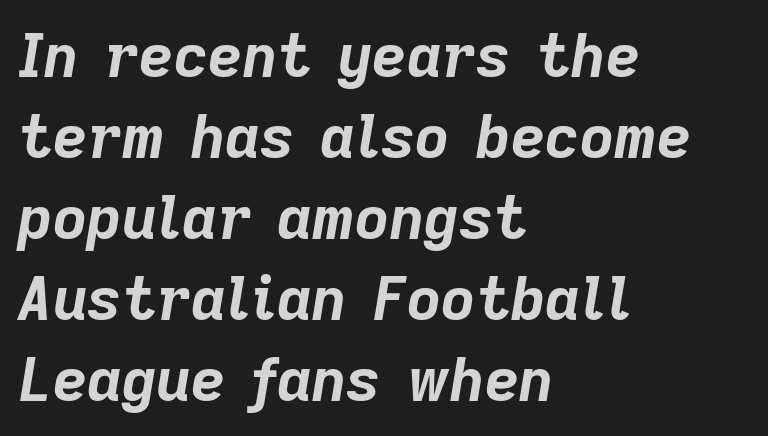
{"italic": "yes", "lean": "right", "slant_degrees": 9, "bold": "yes", "weight": "bold", "width": "normal", "stroke_contrast": "low", "x_height": "medium", "monospaced": "no", "underline": "no", "align": "left", "line_spacing": "normal", "line_spacing_ratio": 1.35, "letter_spacing": "normal", "letter_spacing_em": 0.0, "glyph_px": 60}
